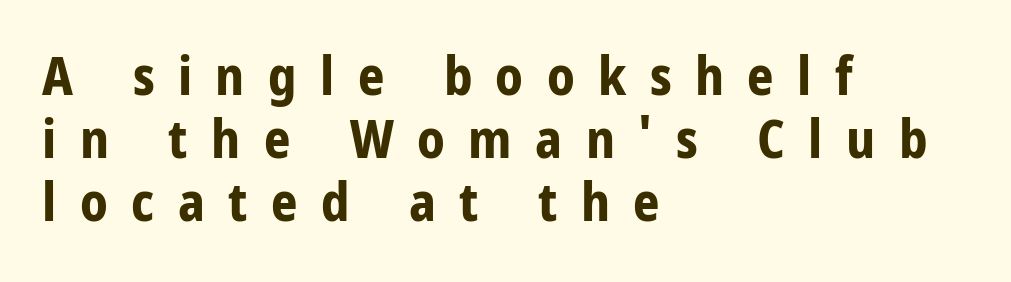
These lines are set flush left with a ragged right edge. Clear beneath every line of the passage. Every letter is thick-stroked: bold, no question. Type style note: lacks serifs.
